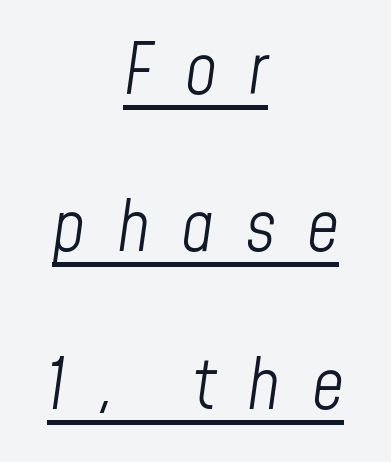
Q: Is the text bold? A: No.
Q: Is the text italic (slanted)? A: Yes, it leans right by about 8 degrees.
Q: Is the text underlined? A: Yes.
Q: How is the paragraph aligned? A: Centered.
Q: Is the spacing between letters normal or unusually wide? A: Unusually wide.
Q: Is the spacing between lines tight, normal or loose? A: Loose.
Q: Width (condensed, normal, or wide)? A: Condensed.
Q: Stroke contrast? A: Low.
Q: x-height? A: Medium.
Q: Monospaced? A: No.
